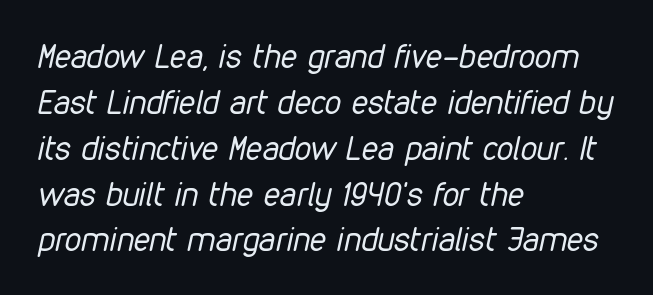
The image shows 33 px regular-weight, condensed type, italic (leaning right); set left-aligned, normal line spacing (1.39x), normal letter spacing, not underlined; low stroke contrast and a medium x-height.
